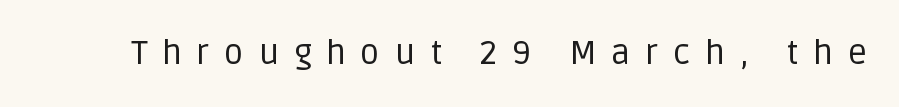
Q: Is the text bold? A: No.
Q: Is the text italic (slanted)? A: No, it is upright.
Q: Is the typeface a serif or a sans-serif typeface? A: Sans-serif.
Q: Is the text underlined? A: No.
Q: Is the spacing between letters normal or unusually wide? A: Unusually wide.
Q: Width (condensed, normal, or wide)? A: Normal.
Q: Stroke contrast? A: Low.
Q: x-height? A: Large.
Q: Monospaced? A: No.
